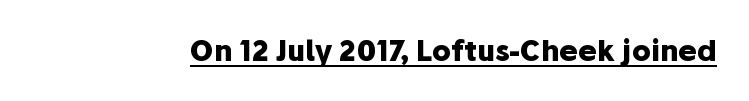
The image shows 28 px heavy sans-serif type, upright; set normal letter spacing, underlined; low stroke contrast and a medium x-height.
